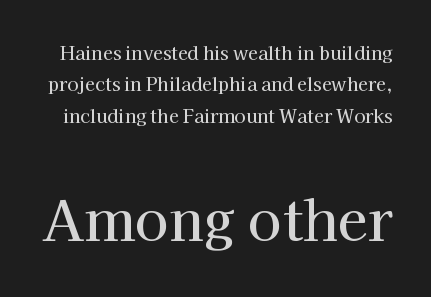
Q: Is the text italic (slanted)? A: No, it is upright.
Q: Is the typeface a serif or a sans-serif typeface? A: Serif.
Q: Is the text underlined? A: No.
Q: Is the spacing between letters normal or unusually wide? A: Normal.
Q: Which block of text is set in a larger size, the first (top) or the second (bottom)? A: The second (bottom) one.
Q: Width (condensed, normal, or wide)? A: Normal.
Q: Stroke contrast? A: High.
Q: x-height? A: Medium.
Q: Monospaced? A: No.
